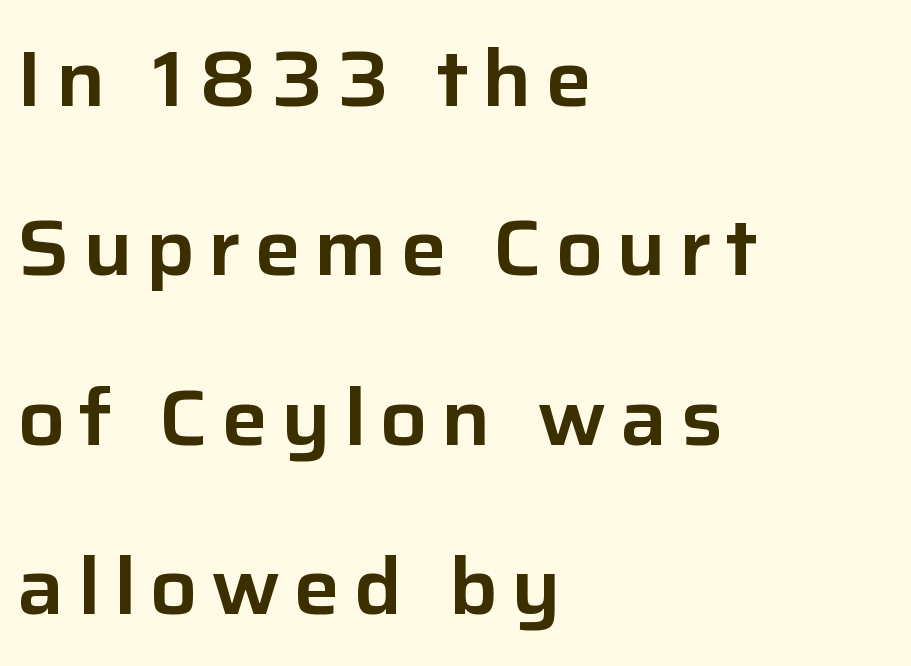
The image shows 78 px sans-serif type, upright; set left-aligned, loose line spacing (2.17x), not underlined; low stroke contrast and a medium x-height.
